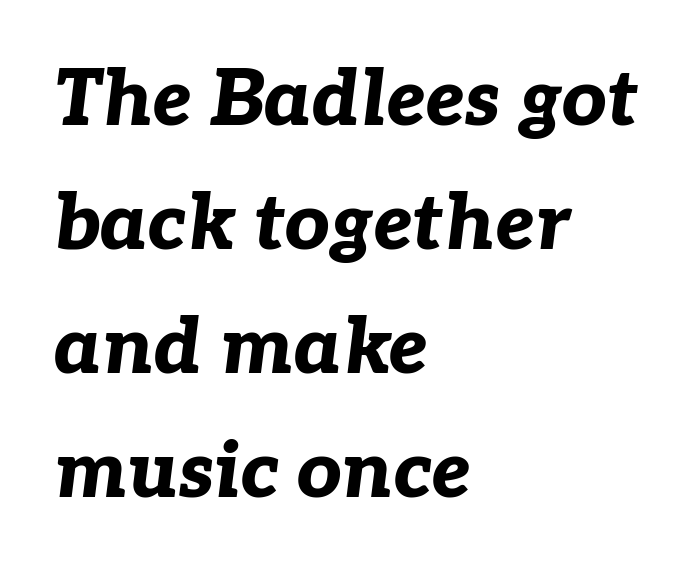
The image shows 78 px bold type, italic (leaning right); set left-aligned, normal line spacing (1.59x), normal letter spacing, not underlined; low stroke contrast and a medium x-height.
